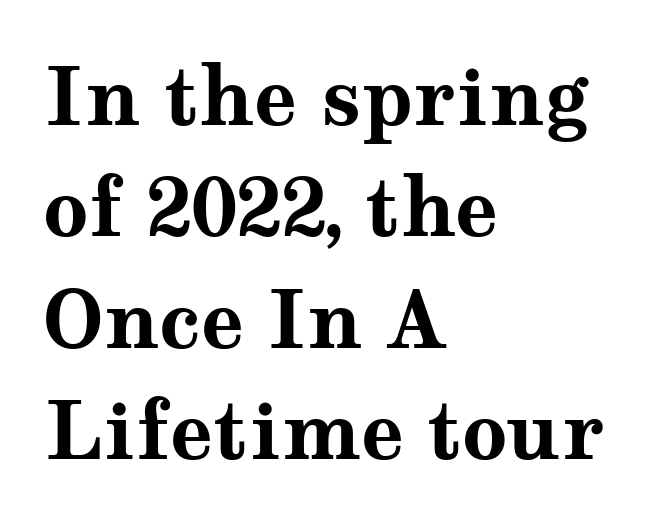
The gaps between neighbouring characters are ordinary and unremarkable. The letters advance in unequal steps, a hallmark of proportional type. Glance below the letters and you will spot only blank space. You can tell from the footed stems that serif type was used. These lines are set flush left with a ragged right edge. Evenly set lines give the paragraph a standard silhouette.
